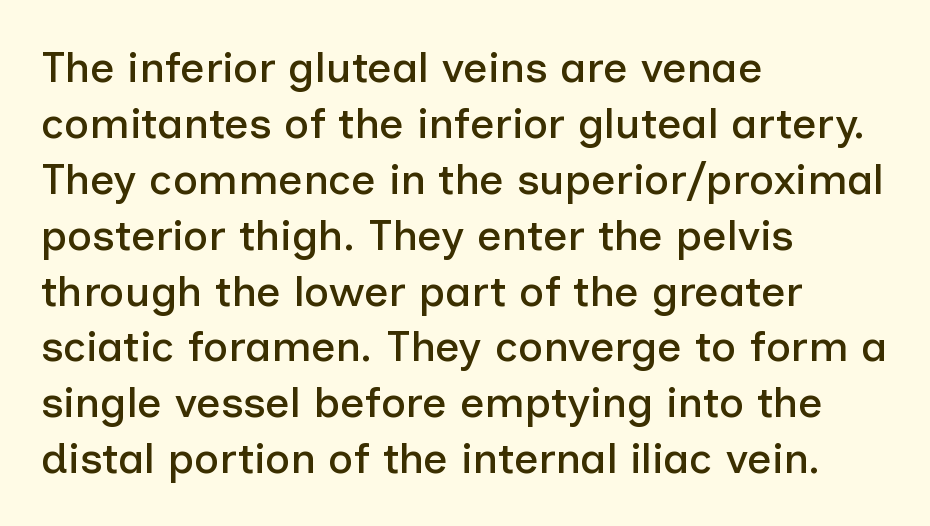
Notice how the passage keeps a crisp vertical edge on the left only. No extra tracking has been applied to these lines. Letterform terminals end flat and unadorned throughout the passage. Do the characters align in a grid? No, the font is proportional.
